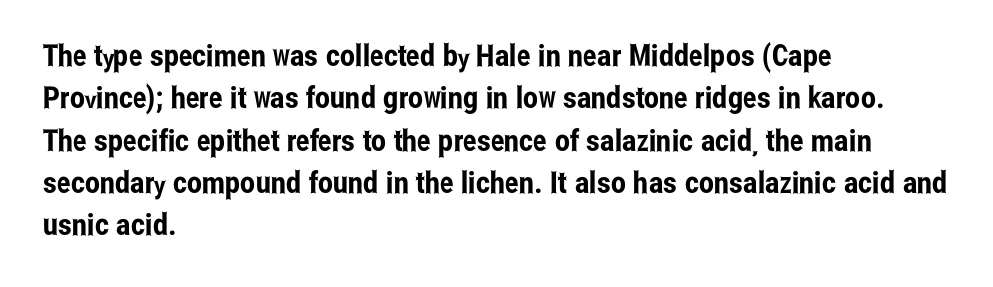
Q: Is the text italic (slanted)? A: No, it is upright.
Q: Is the typeface a serif or a sans-serif typeface? A: Sans-serif.
Q: Is the text underlined? A: No.
Q: How is the paragraph aligned? A: Left-aligned.
Q: Is the spacing between letters normal or unusually wide? A: Normal.
Q: Is the spacing between lines tight, normal or loose? A: Normal.
Q: Width (condensed, normal, or wide)? A: Condensed.
Q: Stroke contrast? A: Low.
Q: x-height? A: Medium.
Q: Monospaced? A: No.
